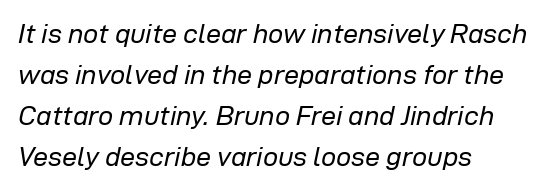
Leading matches the norm, producing a regular column. Compared with typical body copy, the letter spacing here is the same. When letters slant like this, we call the style italic. Honestly, there is no underline to notice here at all. The face looks like a standard text weight, possibly lighter. The paragraph has a hard left edge and a soft right edge.
